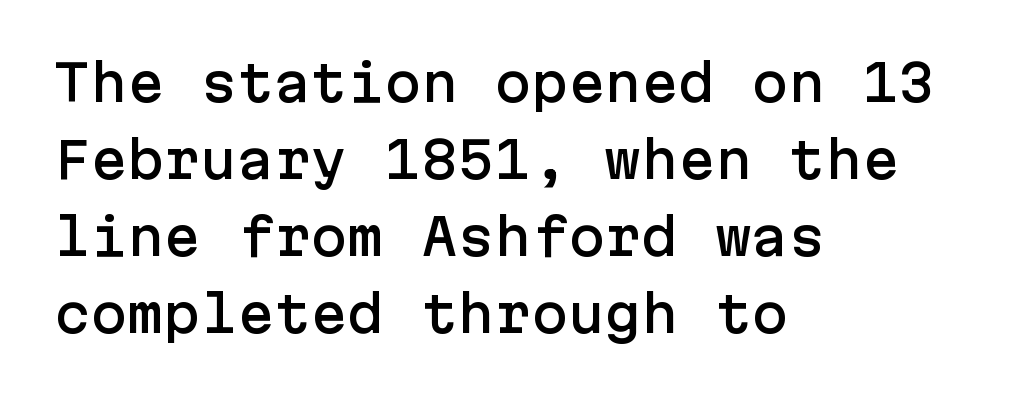
The image shows 49 px sans-serif type, upright; set left-aligned, normal line spacing (1.57x), normal letter spacing, not underlined; low stroke contrast and a medium x-height.
